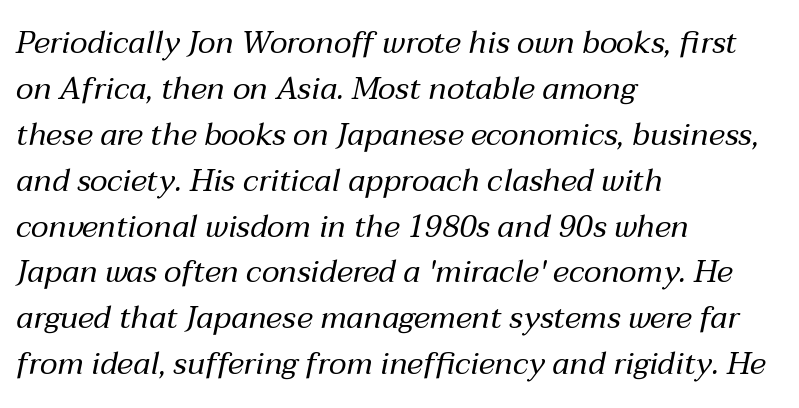
{"italic": "yes", "lean": "right", "slant_degrees": 12, "bold": "no", "weight": "regular", "width": "normal", "stroke_contrast": "medium", "x_height": "medium", "monospaced": "no", "underline": "no", "align": "left", "line_spacing": "normal", "line_spacing_ratio": 1.48, "letter_spacing": "normal", "letter_spacing_em": 0.0, "glyph_px": 31}
